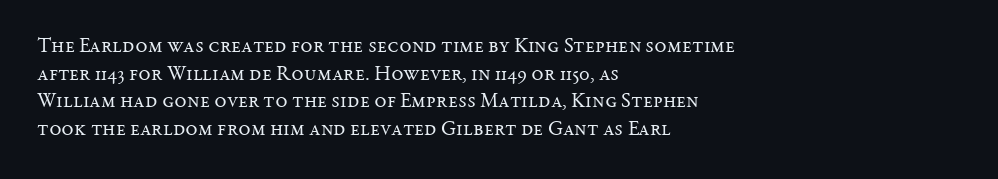
Q: Is the text bold? A: No.
Q: Is the text italic (slanted)? A: No, it is upright.
Q: Is the text underlined? A: No.
Q: How is the paragraph aligned? A: Left-aligned.
Q: Is the spacing between letters normal or unusually wide? A: Normal.
Q: Is the spacing between lines tight, normal or loose? A: Normal.
